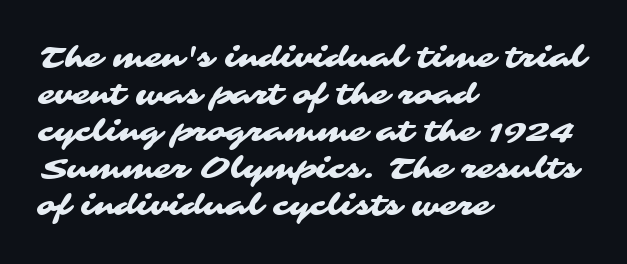
The image shows 28 px wide sans-serif type; set left-aligned, normal line spacing (1.32x), normal letter spacing, not underlined; medium stroke contrast and a medium x-height.
